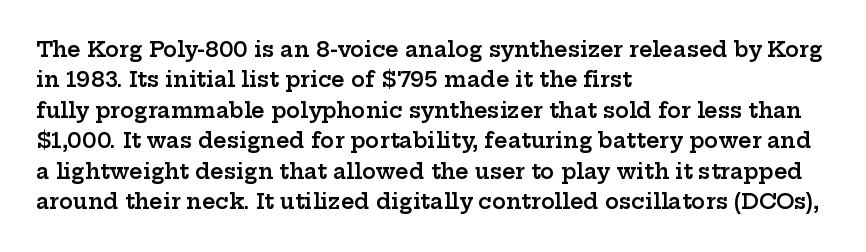
{"italic": "no", "bold": "semi", "underline": "no", "align": "left", "line_spacing": "normal", "line_spacing_ratio": 1.45, "letter_spacing": "normal", "letter_spacing_em": 0.0, "glyph_px": 21}
